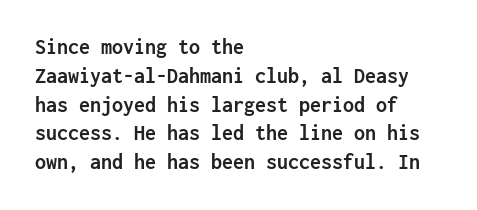
The image shows 22 px bold type, upright; set left-aligned, normal line spacing (1.31x), normal letter spacing, not underlined.
